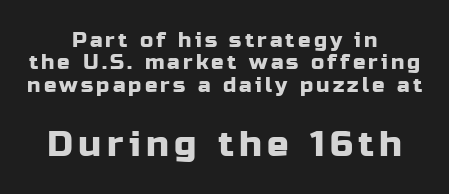
Q: Is the text italic (slanted)? A: No, it is upright.
Q: Is the typeface a serif or a sans-serif typeface? A: Sans-serif.
Q: Is the text underlined? A: No.
Q: How is the paragraph aligned? A: Centered.
Q: Is the spacing between lines tight, normal or loose? A: Tight.
Q: Which block of text is set in a larger size, the first (top) or the second (bottom)? A: The second (bottom) one.
Q: Width (condensed, normal, or wide)? A: Normal.
Q: Stroke contrast? A: Low.
Q: x-height? A: Medium.
Q: Monospaced? A: No.
